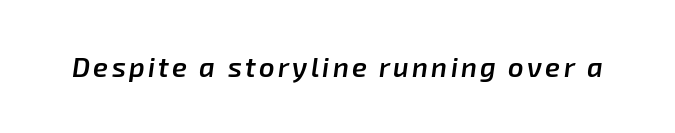
{"italic": "yes", "lean": "right", "slant_degrees": 8, "bold": "semi", "underline": "no", "glyph_px": 27}
